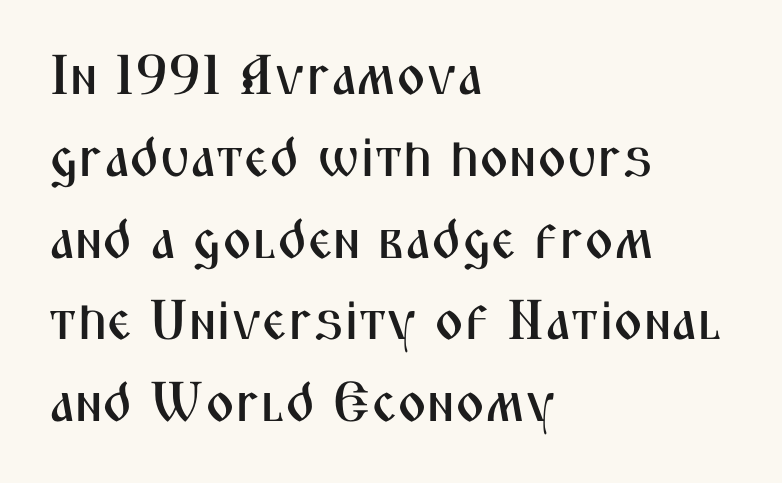
Nobody drew a line under any word here. The passage is arranged the way most books set body copy — flush left. Type style note: lacks serifs. The face used here is proportionally spaced, like ordinary book or web type. The typography opts for an upright posture over an oblique one. Spacing between characters is what you'd get straight out of the box.
